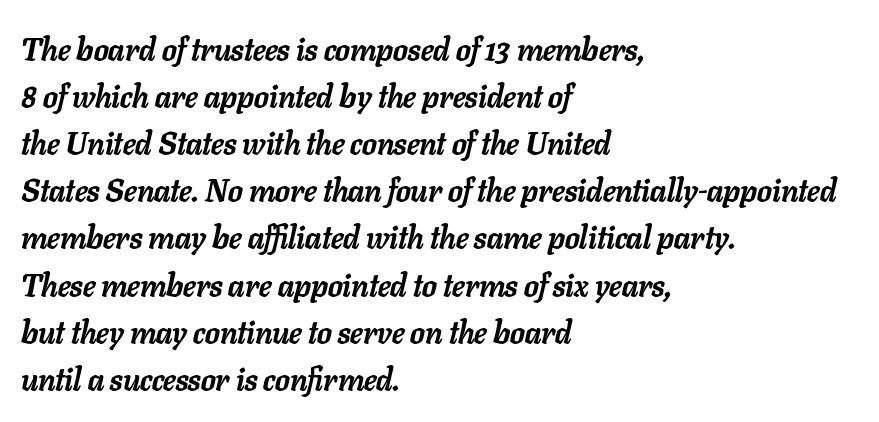
Underline: absent. Strong, thick strokes mark this as bold type. Horizontally, the lines are justified to the leading edge only. A typesetter would call this proportional, since set widths differ per character. An italicized treatment has been applied to the whole sample.
